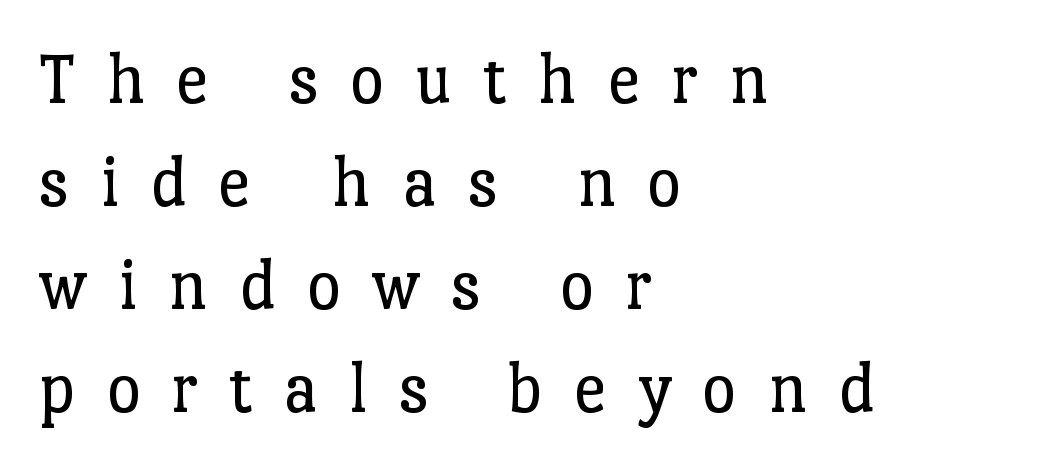
Q: Is the text bold? A: No.
Q: Is the text italic (slanted)? A: No, it is upright.
Q: Is the typeface a serif or a sans-serif typeface? A: Serif.
Q: Is the text underlined? A: No.
Q: How is the paragraph aligned? A: Left-aligned.
Q: Is the spacing between letters normal or unusually wide? A: Unusually wide.
Q: Is the spacing between lines tight, normal or loose? A: Normal.
Q: Width (condensed, normal, or wide)? A: Normal.
Q: Stroke contrast? A: Low.
Q: x-height? A: Medium.
Q: Monospaced? A: No.
